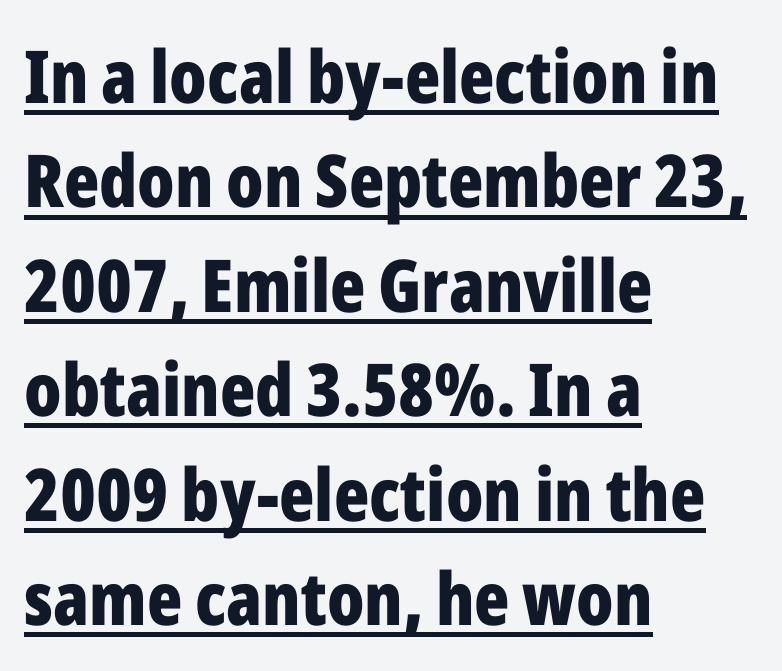
Q: Is the text bold? A: Yes.
Q: Is the text italic (slanted)? A: No, it is upright.
Q: Is the typeface a serif or a sans-serif typeface? A: Sans-serif.
Q: Is the text underlined? A: Yes.
Q: How is the paragraph aligned? A: Left-aligned.
Q: Is the spacing between letters normal or unusually wide? A: Normal.
Q: Is the spacing between lines tight, normal or loose? A: Normal.
Q: Width (condensed, normal, or wide)? A: Condensed.
Q: Stroke contrast? A: Low.
Q: x-height? A: Medium.
Q: Monospaced? A: No.
